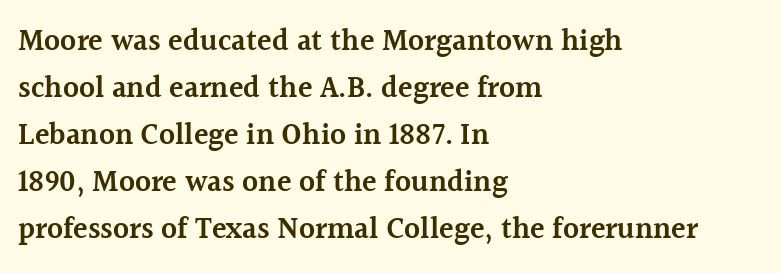
The image shows 30 px semibold serif type, upright; set left-aligned, normal line spacing (1.57x), normal letter spacing, not underlined; a medium x-height.
